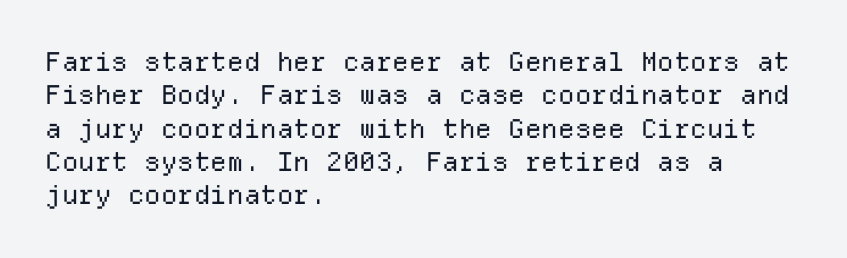
Compared with typical paragraphs, the rows here are spaced about the same. The letters stand straight up with perfectly vertical stems. Short and long lines alike share a common starting point at left. Is the stroke heavy? The answer is a plain regular-or-lighter. In terms of letterspacing, this is plain default setting. Just letters on the line, the space beneath them empty.
